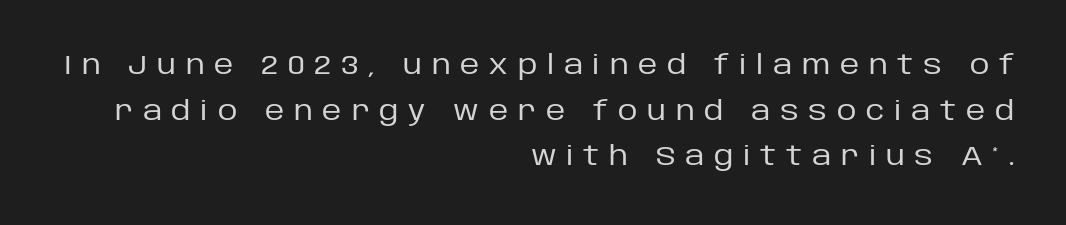
Weight class: somewhere from thin through regular. Italic? Not at all — the glyphs are vertical. The strip under each line holds only bare page. Someone cranked the tracking dial way up on this one. Line spacing here is normal.
